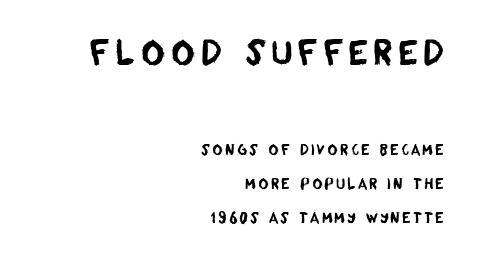
Q: Is the typeface a serif or a sans-serif typeface? A: Sans-serif.
Q: Is the text underlined? A: No.
Q: How is the paragraph aligned? A: Right-aligned.
Q: Is the spacing between lines tight, normal or loose? A: Loose.
Q: Which block of text is set in a larger size, the first (top) or the second (bottom)? A: The first (top) one.
Q: Width (condensed, normal, or wide)? A: Normal.
Q: Stroke contrast? A: Low.
Q: x-height? A: Large.
Q: Monospaced? A: No.
